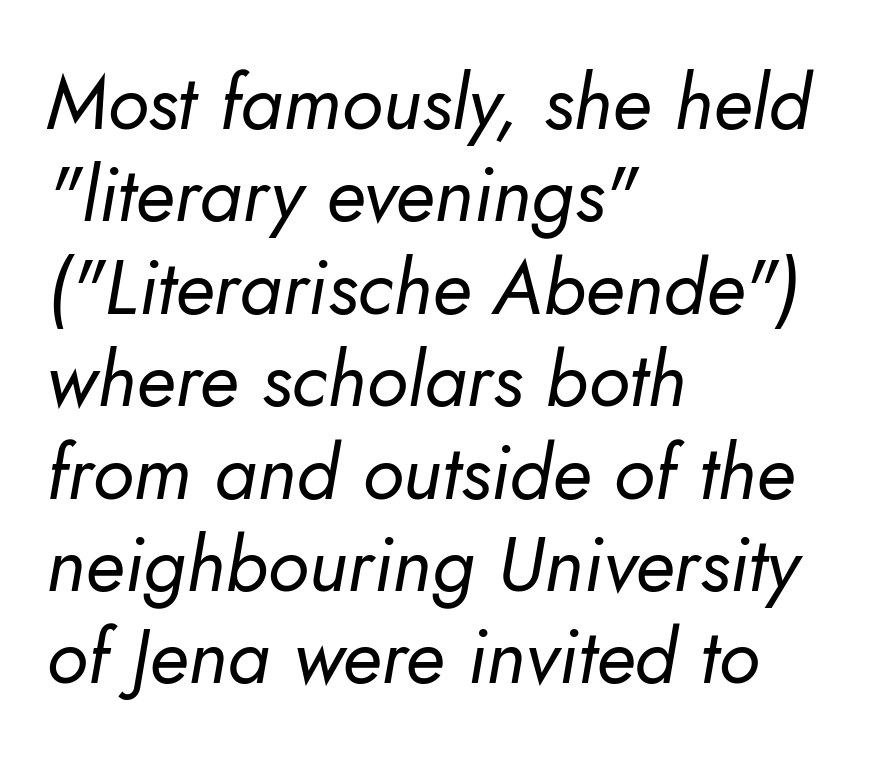
{"italic": "yes", "lean": "right", "slant_degrees": 10, "bold": "no", "weight": "regular", "width": "normal", "stroke_contrast": "low", "x_height": "small", "monospaced": "no", "underline": "no", "align": "left", "line_spacing_ratio": 1.2, "letter_spacing": "normal", "letter_spacing_em": 0.0, "glyph_px": 77}
